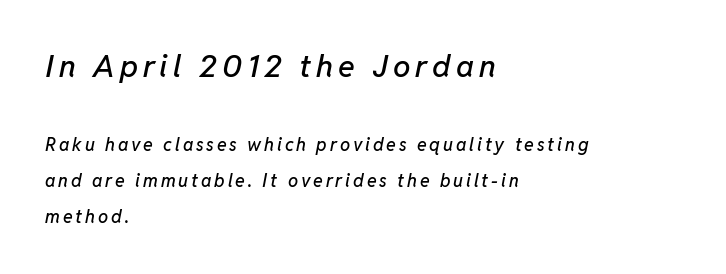
The image shows 31 px text type, italic (leaning right); set left-aligned, loose line spacing (2.0x), not underlined; the first (top) block is 1.72x larger; low stroke contrast and a medium x-height.
